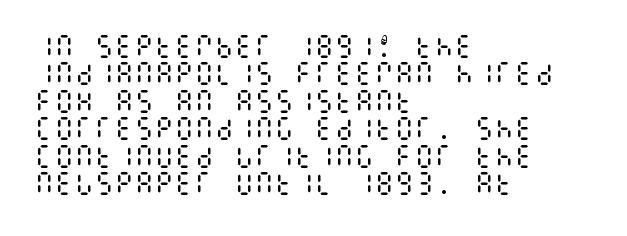
Q: Is the text bold? A: No.
Q: Is the text italic (slanted)? A: No, it is upright.
Q: Is the text underlined? A: No.
Q: How is the paragraph aligned? A: Left-aligned.
Q: Is the spacing between letters normal or unusually wide? A: Normal.
Q: Is the spacing between lines tight, normal or loose? A: Tight.
